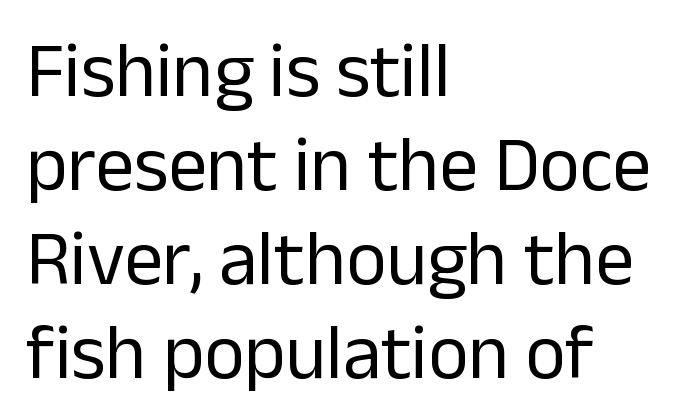
The image shows 77 px regular-weight sans-serif type, upright; set left-aligned, line spacing 1.22x, normal letter spacing, not underlined; low stroke contrast and a medium x-height.
